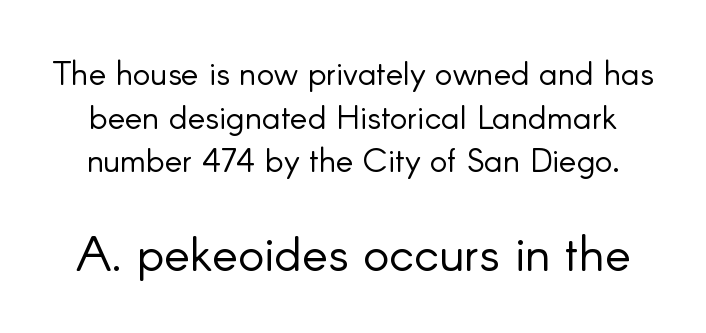
{"serif": "no", "italic": "no", "bold": "no", "weight": "light", "width": "normal", "stroke_contrast": "low", "x_height": "small", "monospaced": "no", "underline": "no", "line_spacing": "normal", "line_spacing_ratio": 1.32, "letter_spacing": "normal", "letter_spacing_em": 0.0, "larger_block": "second", "size_ratio": 1.48, "glyph_px": 49}
